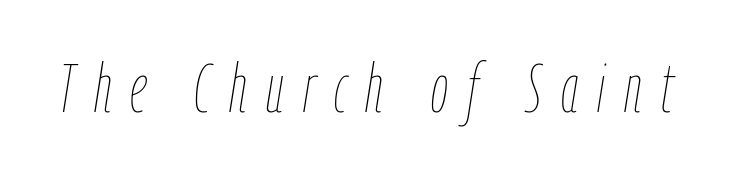
The image shows 68 px thin, condensed type, italic (leaning right); set unusually wide letter spacing (+0.28 em), not underlined; low stroke contrast and a medium x-height.
